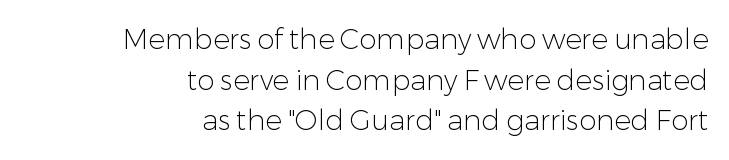
Q: Is the text bold? A: No.
Q: Is the text italic (slanted)? A: No, it is upright.
Q: Is the typeface a serif or a sans-serif typeface? A: Sans-serif.
Q: Is the text underlined? A: No.
Q: How is the paragraph aligned? A: Right-aligned.
Q: Is the spacing between letters normal or unusually wide? A: Normal.
Q: Is the spacing between lines tight, normal or loose? A: Normal.
Q: Width (condensed, normal, or wide)? A: Normal.
Q: Stroke contrast? A: Low.
Q: x-height? A: Medium.
Q: Monospaced? A: No.
